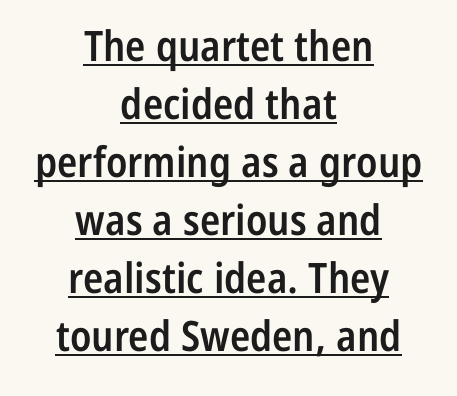
{"serif": "no", "italic": "no", "bold": "semi", "weight": "semibold", "width": "condensed", "stroke_contrast": "low", "x_height": "medium", "monospaced": "no", "underline": "yes", "align": "center", "line_spacing": "normal", "line_spacing_ratio": 1.38, "letter_spacing": "normal", "letter_spacing_em": 0.0, "glyph_px": 42}
